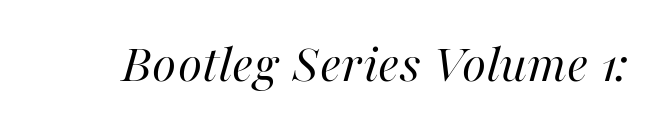
Q: Is the text bold? A: No.
Q: Is the text italic (slanted)? A: Yes, it leans right by about 16 degrees.
Q: Is the text underlined? A: No.
Q: Is the spacing between letters normal or unusually wide? A: Normal.
Q: Width (condensed, normal, or wide)? A: Normal.
Q: Stroke contrast? A: High.
Q: x-height? A: Medium.
Q: Monospaced? A: No.
